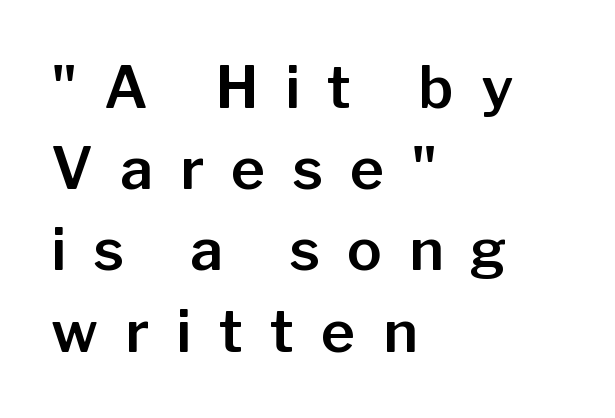
{"serif": "no", "italic": "no", "width": "normal", "stroke_contrast": "low", "x_height": "medium", "monospaced": "no", "underline": "no", "align": "left", "line_spacing": "normal", "line_spacing_ratio": 1.4, "letter_spacing": "wide", "letter_spacing_em": 0.47, "glyph_px": 58}
